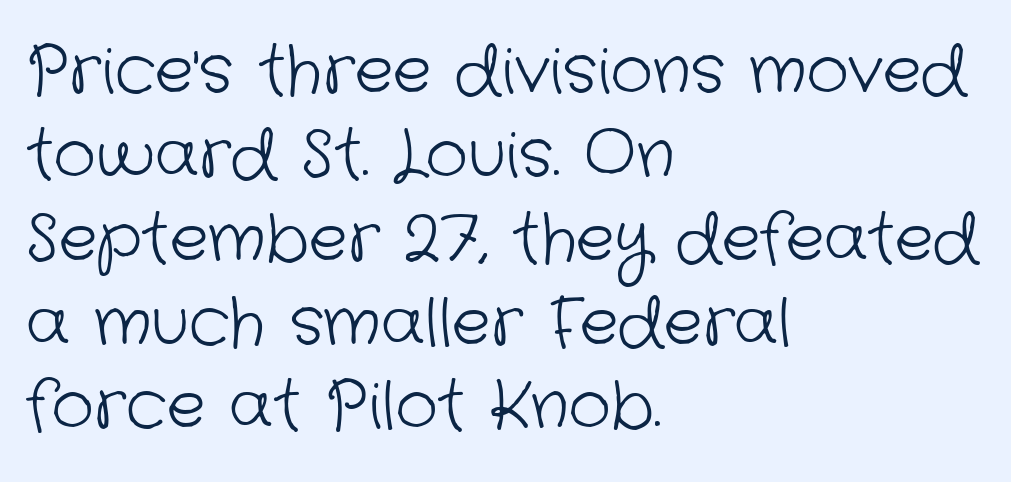
The image shows 65 px light sans-serif type; set left-aligned, normal line spacing (1.29x), normal letter spacing, not underlined; low stroke contrast and a medium x-height.
